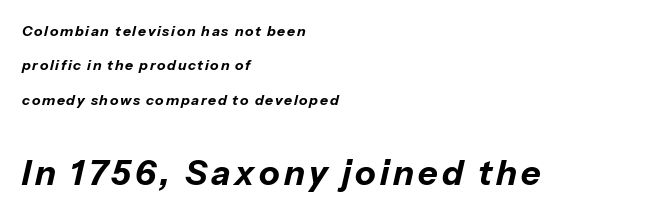
Q: Is the text bold? A: Yes.
Q: Is the text italic (slanted)? A: Yes, it leans right by about 13 degrees.
Q: Is the text underlined? A: No.
Q: How is the paragraph aligned? A: Left-aligned.
Q: Is the spacing between lines tight, normal or loose? A: Loose.
Q: Which block of text is set in a larger size, the first (top) or the second (bottom)? A: The second (bottom) one.
Q: Width (condensed, normal, or wide)? A: Normal.
Q: Stroke contrast? A: Low.
Q: x-height? A: Medium.
Q: Monospaced? A: No.
